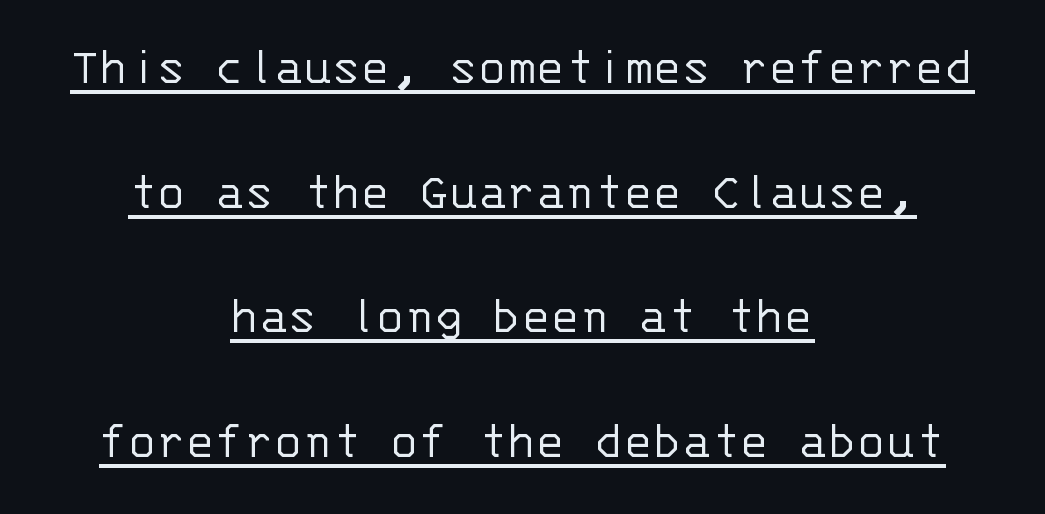
{"serif": "no", "italic": "no", "bold": "no", "weight": "light", "width": "normal", "stroke_contrast": "low", "x_height": "large", "monospaced": "yes", "underline": "yes", "align": "center", "line_spacing": "loose", "line_spacing_ratio": 2.31, "letter_spacing": "normal", "letter_spacing_em": 0.0, "glyph_px": 54}
